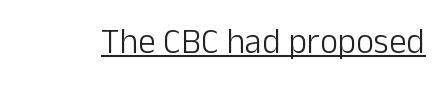
{"serif": "no", "italic": "no", "bold": "no", "weight": "light", "width": "normal", "stroke_contrast": "low", "x_height": "medium", "monospaced": "no", "underline": "yes", "letter_spacing": "normal", "letter_spacing_em": 0.0, "glyph_px": 35}
